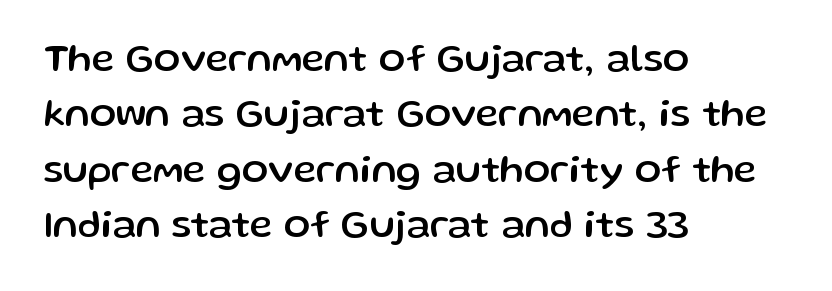
The image shows 39 px sans-serif type, upright; set left-aligned, normal line spacing (1.42x), normal letter spacing, not underlined; low stroke contrast and a medium x-height.
